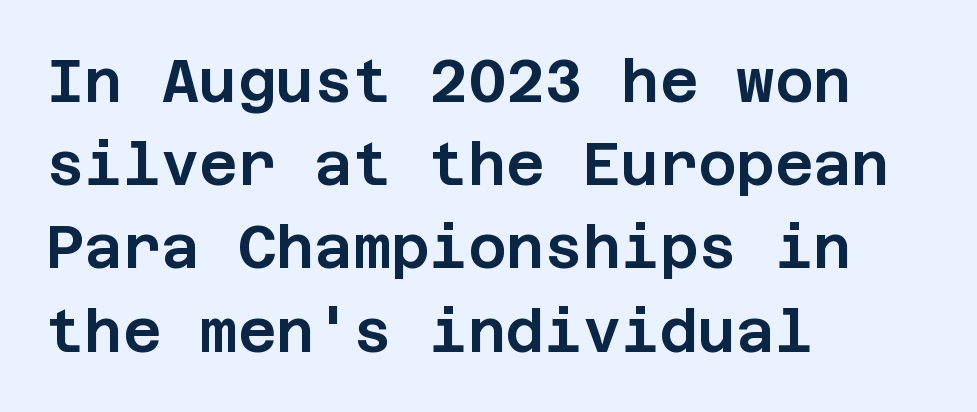
The image shows 59 px sans-serif type, upright; set left-aligned, normal line spacing (1.41x), normal letter spacing, not underlined; low stroke contrast and a large x-height.
